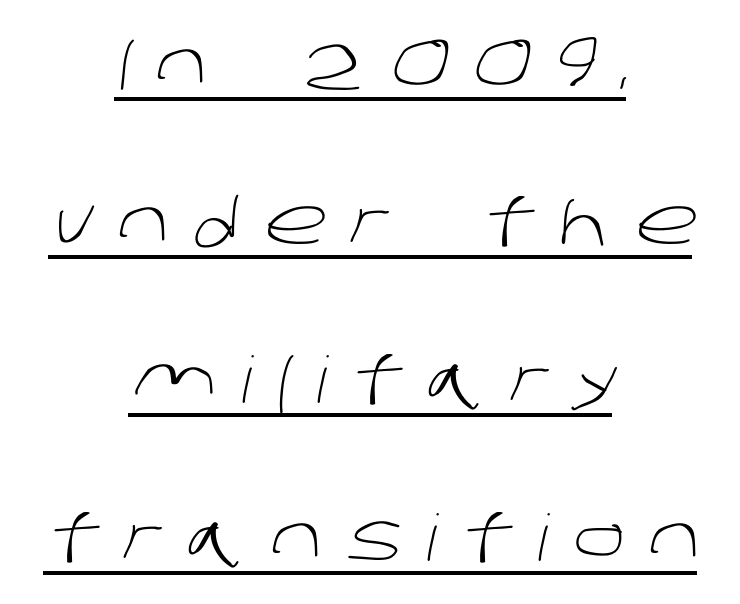
The image shows 64 px light sans-serif type; set centered, loose line spacing (2.47x), unusually wide letter spacing (+0.4 em), underlined; low stroke contrast and a large x-height.
